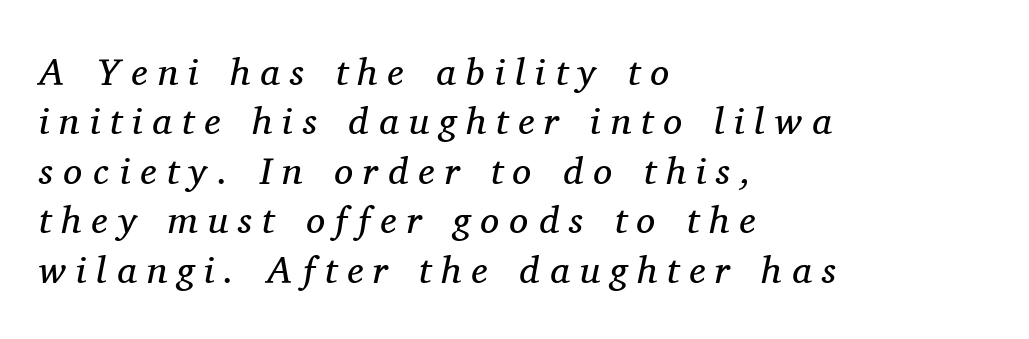
{"serif": "yes", "italic": "yes", "lean": "right", "slant_degrees": 11, "bold": "no", "weight": "regular", "width": "normal", "stroke_contrast": "medium", "x_height": "medium", "monospaced": "no", "underline": "no", "align": "left", "line_spacing": "normal", "line_spacing_ratio": 1.3, "letter_spacing": "wide", "letter_spacing_em": 0.27, "glyph_px": 38}
